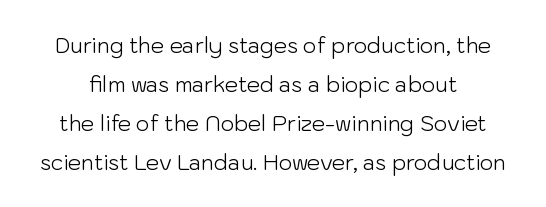
The image shows 21 px text type, upright; set line spacing 1.85x, normal letter spacing, not underlined.
